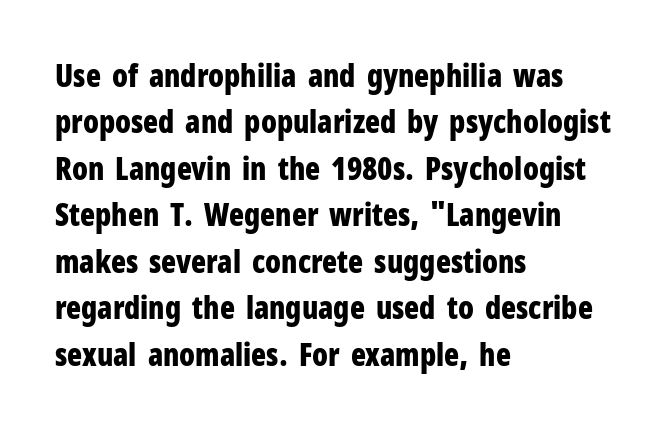
The image shows 31 px bold, condensed sans-serif type, upright; set left-aligned, normal line spacing (1.5x), normal letter spacing, not underlined; low stroke contrast and a medium x-height.
